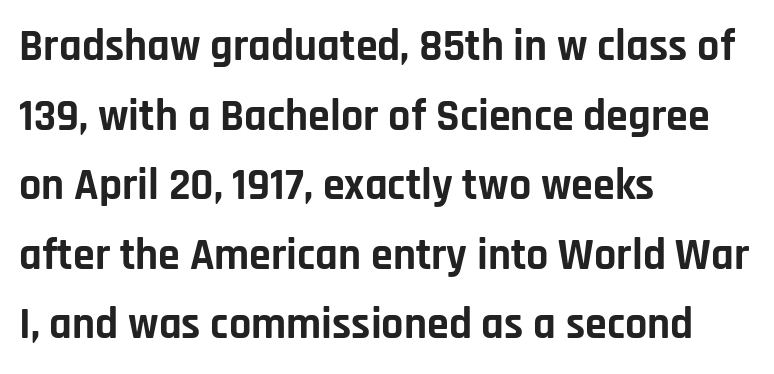
{"serif": "no", "italic": "no", "bold": "yes", "weight": "bold", "width": "normal", "stroke_contrast": "low", "x_height": "large", "monospaced": "no", "underline": "no", "align": "left", "line_spacing": "normal", "line_spacing_ratio": 1.58, "letter_spacing": "normal", "letter_spacing_em": 0.0, "glyph_px": 44}
